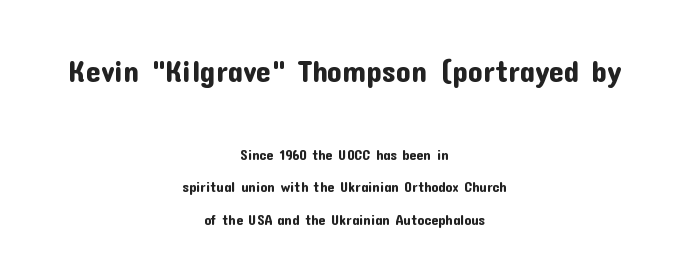
{"serif": "no", "italic": "no", "width": "normal", "stroke_contrast": "low", "x_height": "medium", "monospaced": "no", "underline": "no", "align": "center", "line_spacing": "loose", "line_spacing_ratio": 2.32, "letter_spacing": "normal", "letter_spacing_em": 0.0, "larger_block": "first", "size_ratio": 2.14, "glyph_px": 30}
